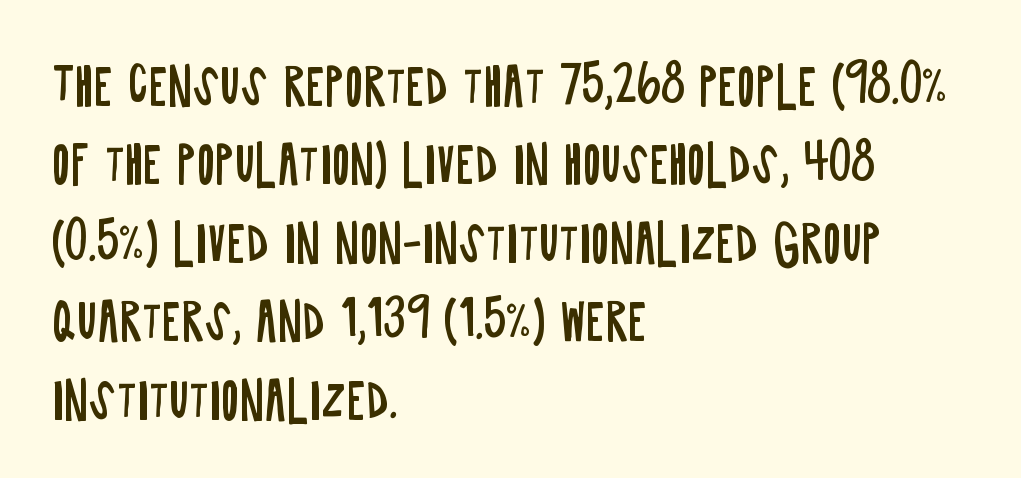
Q: Is the text bold? A: No.
Q: Is the text italic (slanted)? A: No, it is upright.
Q: Is the typeface a serif or a sans-serif typeface? A: Sans-serif.
Q: Is the text underlined? A: No.
Q: How is the paragraph aligned? A: Left-aligned.
Q: Is the spacing between letters normal or unusually wide? A: Normal.
Q: Is the spacing between lines tight, normal or loose? A: Normal.
Q: Width (condensed, normal, or wide)? A: Condensed.
Q: Stroke contrast? A: Low.
Q: x-height? A: Large.
Q: Monospaced? A: No.
